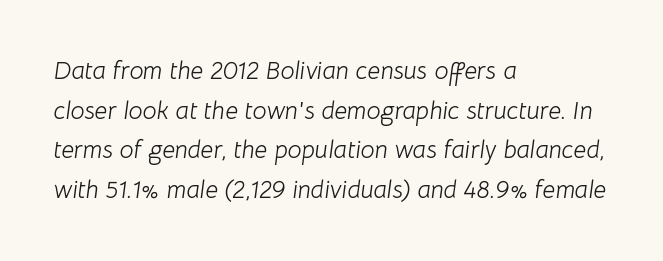
Q: Is the text bold? A: No.
Q: Is the text italic (slanted)? A: Yes, it leans right by about 8 degrees.
Q: Is the text underlined? A: No.
Q: How is the paragraph aligned? A: Left-aligned.
Q: Is the spacing between letters normal or unusually wide? A: Normal.
Q: Is the spacing between lines tight, normal or loose? A: Normal.
